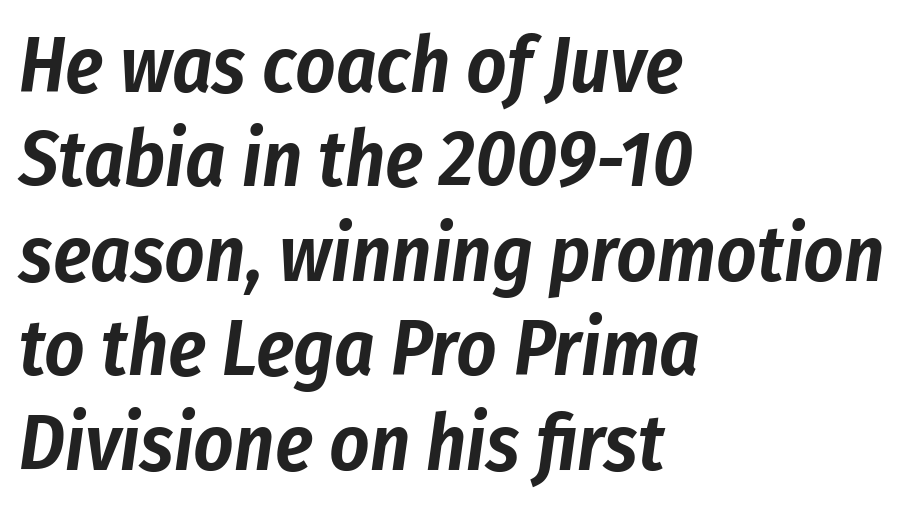
The space directly below the letters is spotless. You could not count columns in this text — the font is proportionally spaced. The face used here is rendered with its standard letterfit. Reading down the block, your eye returns to a fixed left position each line. The text carries the slant typical of an italic or oblique font.
